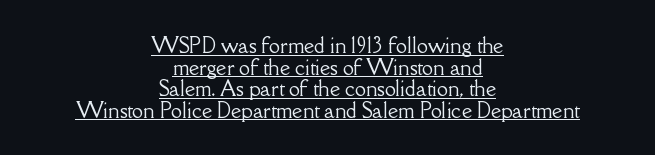
Do the letters lean? They stand straight. In terms of leading, this rendering errs on the cramped side. The sample's only ornament is a line tracing under the words. Horizontal alignment here is central, giving a formal, balanced look.
